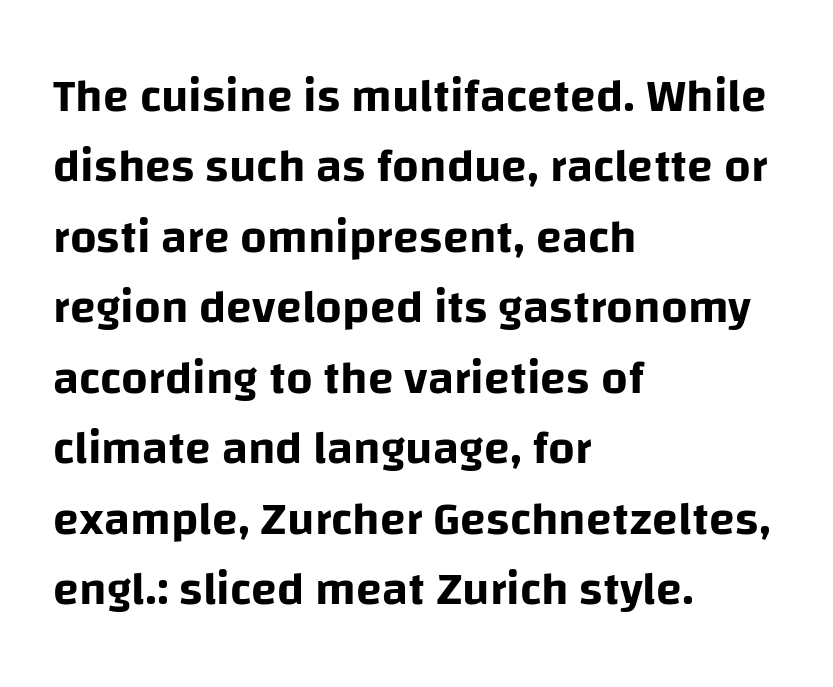
{"serif": "no", "italic": "no", "width": "normal", "stroke_contrast": "low", "x_height": "large", "monospaced": "no", "underline": "no", "align": "left", "line_spacing": "normal", "line_spacing_ratio": 1.5, "letter_spacing": "normal", "letter_spacing_em": 0.0, "glyph_px": 47}
